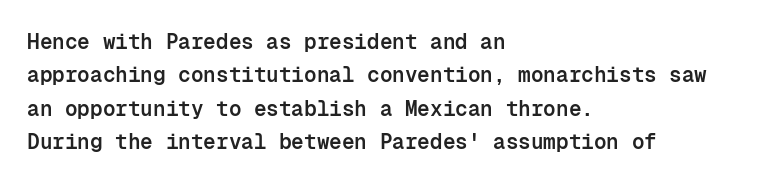
Typographic density is moderately raised because the face is semibold. Letter spacing: default. Vertically, the passage feels balanced, rows spaced as you'd expect. In terms of posture, this sample is upright. These lines stack with their left ends in a neat column.
